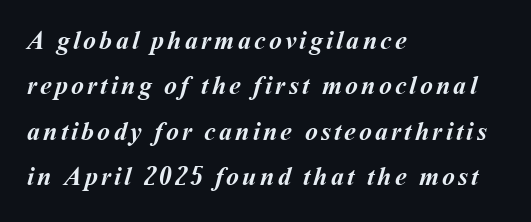
The image shows 26 px bold type; set left-aligned, line spacing 1.75x, not underlined.
